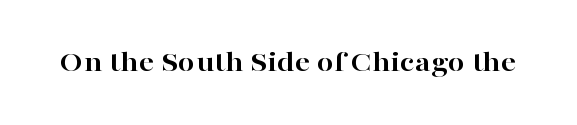
The image shows 30 px bold, wide serif type, upright; set normal letter spacing, not underlined; high stroke contrast and a medium x-height.
